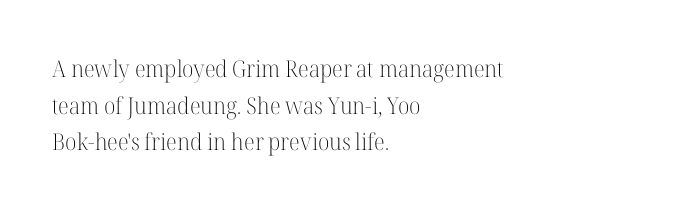
Q: Is the text bold? A: No.
Q: Is the text italic (slanted)? A: No, it is upright.
Q: Is the text underlined? A: No.
Q: How is the paragraph aligned? A: Left-aligned.
Q: Is the spacing between letters normal or unusually wide? A: Normal.
Q: Is the spacing between lines tight, normal or loose? A: Normal.
